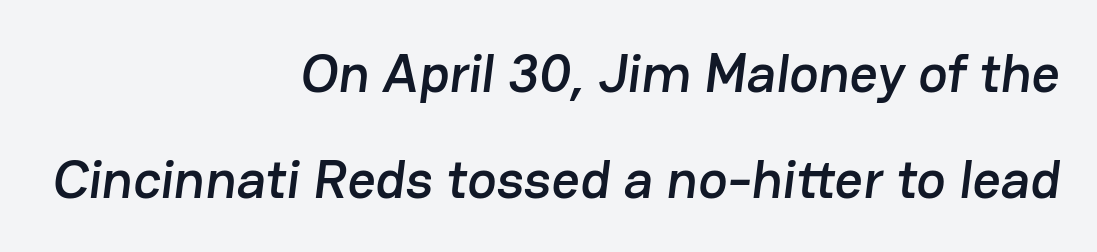
Students, observe: this is what heavily led, spacious text looks like. These lines stack with their right ends in a neat column. Quick note: underline off. The rendering shows plain stroke endings on the letterforms — a sans-serif design. The line texture is even and compact thanks to regular tracking. Note the varied advance widths — an 'i' is clearly narrower than an 'm'.
